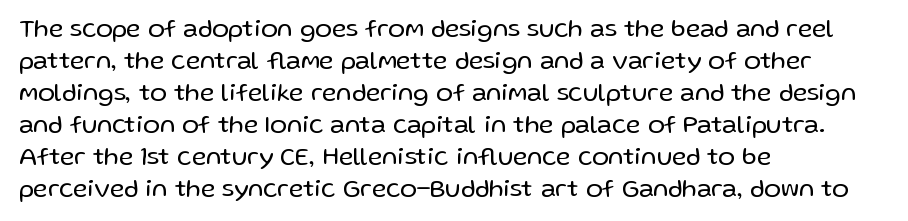
Q: Is the text bold? A: No.
Q: Is the text italic (slanted)? A: No, it is upright.
Q: Is the text underlined? A: No.
Q: How is the paragraph aligned? A: Left-aligned.
Q: Is the spacing between letters normal or unusually wide? A: Normal.
Q: Is the spacing between lines tight, normal or loose? A: Normal.
